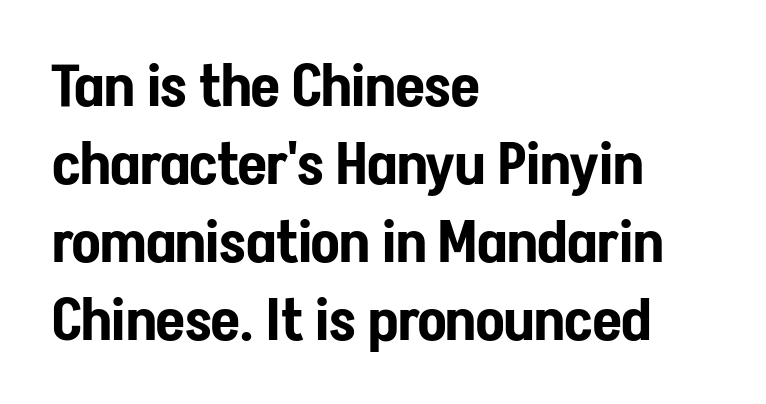
Q: Is the text italic (slanted)? A: No, it is upright.
Q: Is the typeface a serif or a sans-serif typeface? A: Sans-serif.
Q: Is the text underlined? A: No.
Q: How is the paragraph aligned? A: Left-aligned.
Q: Is the spacing between letters normal or unusually wide? A: Normal.
Q: Is the spacing between lines tight, normal or loose? A: Normal.
Q: Width (condensed, normal, or wide)? A: Condensed.
Q: Stroke contrast? A: Low.
Q: x-height? A: Medium.
Q: Monospaced? A: No.
